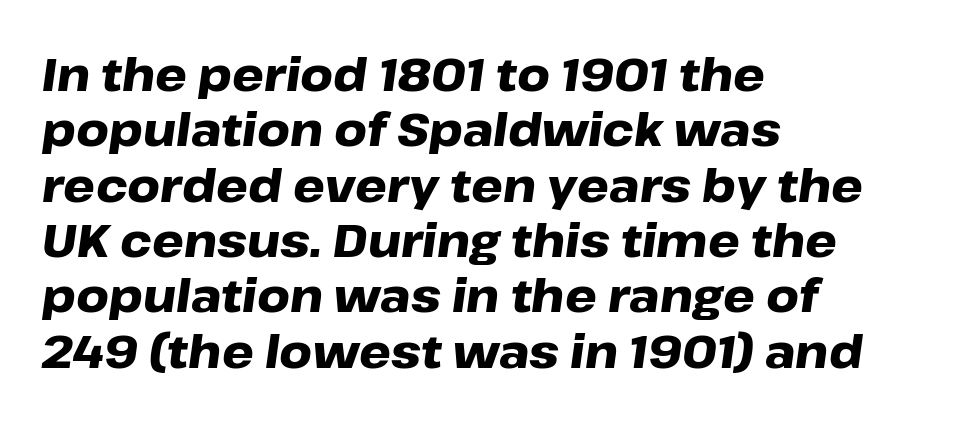
The image shows 45 px heavy, wide type, italic (leaning right); set left-aligned, line spacing 1.23x, normal letter spacing, not underlined; low stroke contrast and a medium x-height.
